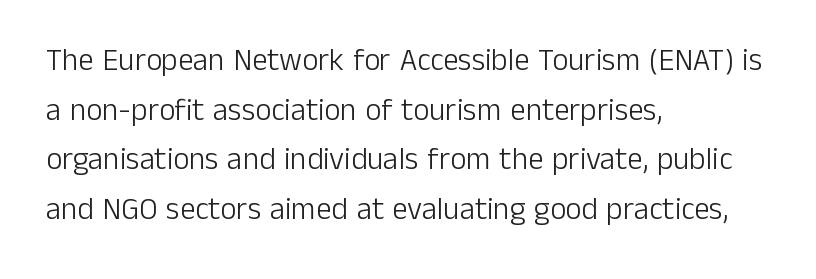
{"serif": "no", "italic": "no", "bold": "no", "weight": "light", "width": "normal", "stroke_contrast": "low", "x_height": "medium", "monospaced": "no", "underline": "no", "align": "left", "line_spacing": "normal", "line_spacing_ratio": 1.6, "letter_spacing": "normal", "letter_spacing_em": 0.0, "glyph_px": 31}
